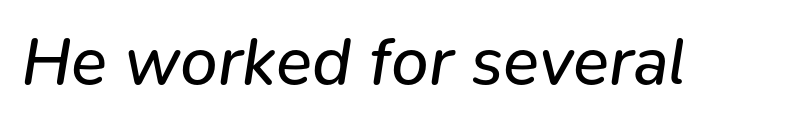
{"italic": "yes", "lean": "right", "slant_degrees": 9, "bold": "no", "weight": "regular", "width": "normal", "stroke_contrast": "low", "x_height": "medium", "monospaced": "no", "underline": "no", "letter_spacing": "normal", "letter_spacing_em": 0.0, "glyph_px": 67}
